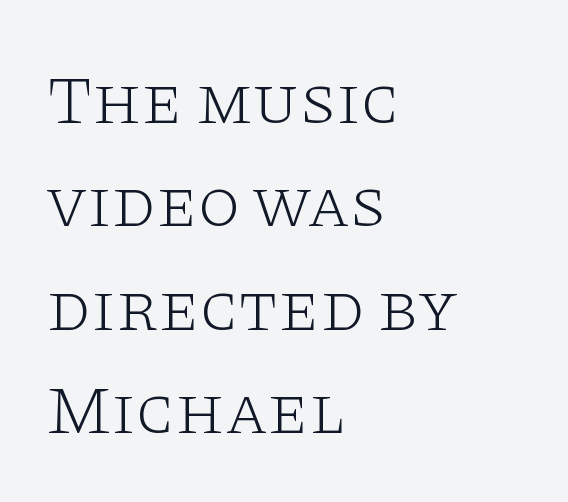
{"serif": "yes", "italic": "no", "bold": "no", "weight": "light", "width": "wide", "stroke_contrast": "low", "x_height": "large", "monospaced": "no", "underline": "no", "align": "left", "line_spacing": "normal", "line_spacing_ratio": 1.5, "letter_spacing": "normal", "letter_spacing_em": 0.0, "glyph_px": 69}
